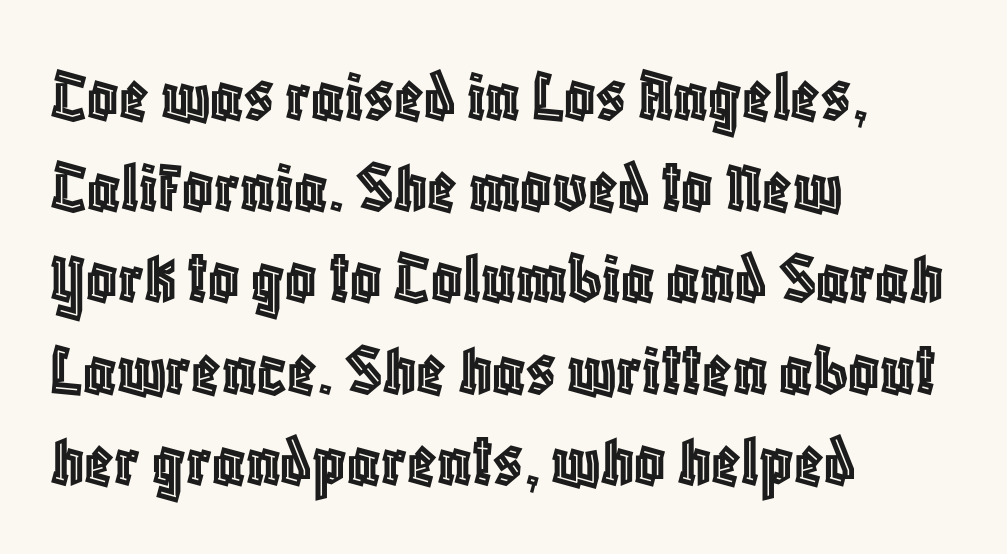
Q: Is the text italic (slanted)? A: No, it is upright.
Q: Is the text underlined? A: No.
Q: How is the paragraph aligned? A: Left-aligned.
Q: Is the spacing between letters normal or unusually wide? A: Normal.
Q: Width (condensed, normal, or wide)? A: Condensed.
Q: x-height? A: Large.
Q: Monospaced? A: No.
